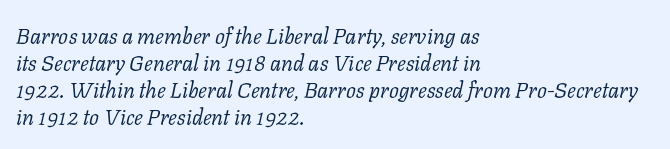
{"italic": "yes", "lean": "right", "slant_degrees": 11, "bold": "no", "underline": "no", "align": "left", "line_spacing_ratio": 1.23, "letter_spacing": "normal", "letter_spacing_em": 0.0, "glyph_px": 22}
